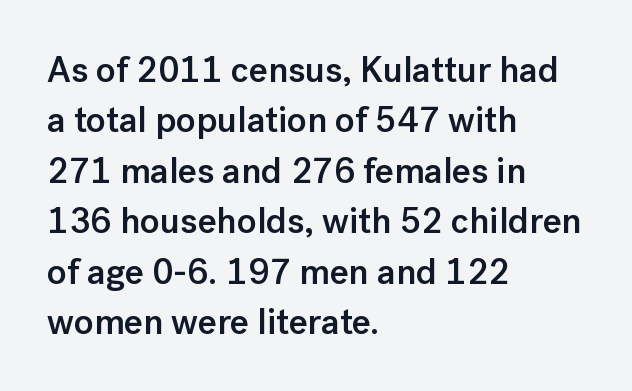
Q: Is the text bold? A: Semi-bold.
Q: Is the text italic (slanted)? A: No, it is upright.
Q: Is the typeface a serif or a sans-serif typeface? A: Sans-serif.
Q: Is the text underlined? A: No.
Q: How is the paragraph aligned? A: Left-aligned.
Q: Is the spacing between letters normal or unusually wide? A: Normal.
Q: Is the spacing between lines tight, normal or loose? A: Normal.
Q: Width (condensed, normal, or wide)? A: Normal.
Q: Stroke contrast? A: Low.
Q: x-height? A: Medium.
Q: Monospaced? A: No.
